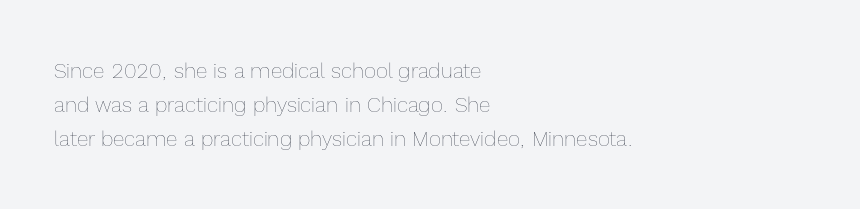
{"italic": "no", "bold": "no", "underline": "no", "align": "left", "line_spacing": "normal", "line_spacing_ratio": 1.63, "letter_spacing": "normal", "letter_spacing_em": 0.0, "glyph_px": 21}
